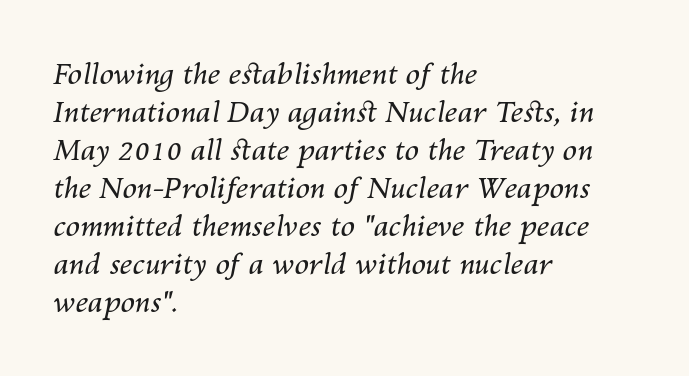
{"italic": "yes", "lean": "right", "slant_degrees": 10, "bold": "no", "weight": "regular", "width": "normal", "stroke_contrast": "medium", "x_height": "medium", "monospaced": "no", "underline": "no", "align": "left", "line_spacing": "normal", "line_spacing_ratio": 1.31, "letter_spacing": "normal", "letter_spacing_em": 0.0, "glyph_px": 29}
